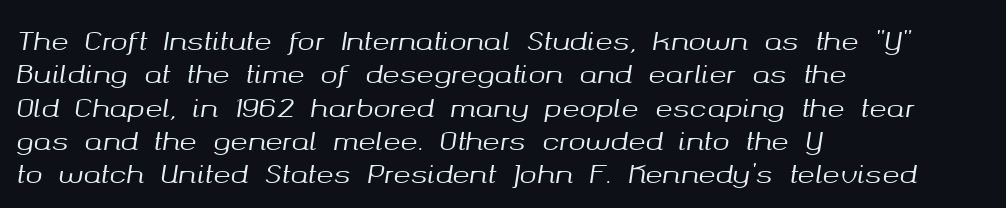
Q: Is the text italic (slanted)? A: Yes, it leans right by about 8 degrees.
Q: Is the text underlined? A: No.
Q: How is the paragraph aligned? A: Left-aligned.
Q: Is the spacing between letters normal or unusually wide? A: Normal.
Q: Is the spacing between lines tight, normal or loose? A: Normal.
